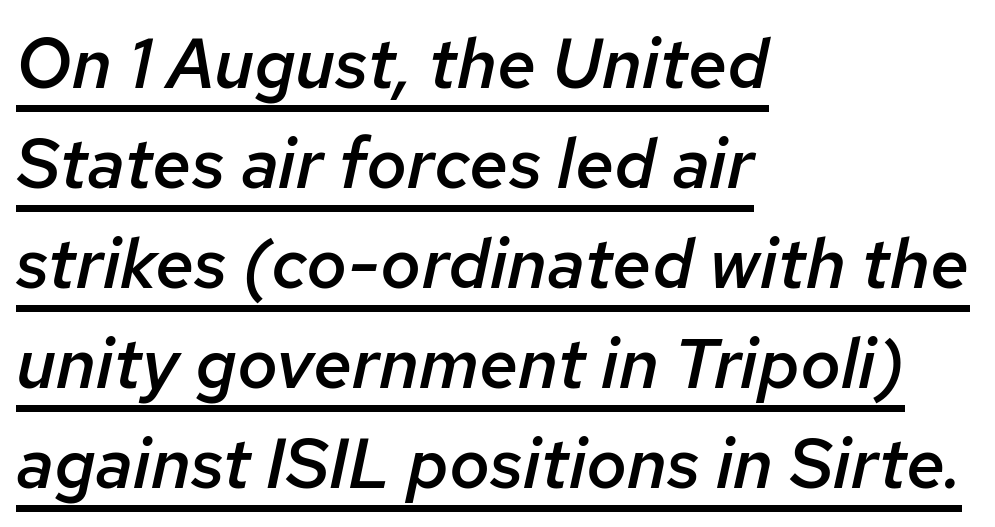
The image shows 70 px semibold type, italic (leaning right); set left-aligned, normal line spacing (1.43x), normal letter spacing, underlined; low stroke contrast and a medium x-height.
